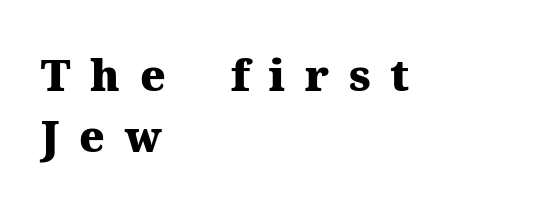
Q: Is the text bold? A: Yes.
Q: Is the text italic (slanted)? A: No, it is upright.
Q: Is the typeface a serif or a sans-serif typeface? A: Serif.
Q: Is the text underlined? A: No.
Q: How is the paragraph aligned? A: Left-aligned.
Q: Is the spacing between letters normal or unusually wide? A: Unusually wide.
Q: Is the spacing between lines tight, normal or loose? A: Normal.
Q: Width (condensed, normal, or wide)? A: Normal.
Q: Stroke contrast? A: Medium.
Q: x-height? A: Medium.
Q: Monospaced? A: No.
